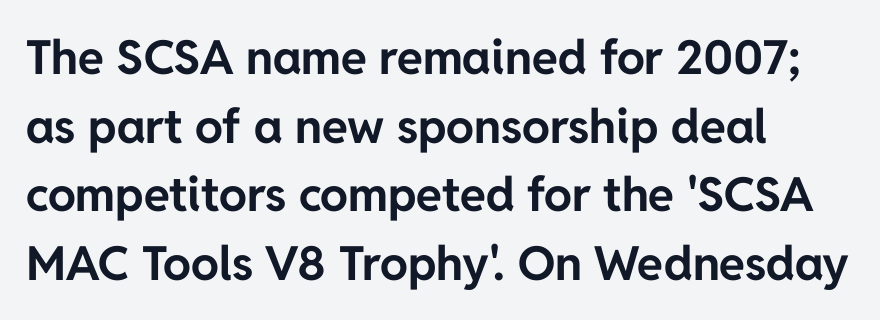
Q: Is the text bold? A: Yes.
Q: Is the text italic (slanted)? A: No, it is upright.
Q: Is the typeface a serif or a sans-serif typeface? A: Sans-serif.
Q: Is the text underlined? A: No.
Q: How is the paragraph aligned? A: Left-aligned.
Q: Is the spacing between letters normal or unusually wide? A: Normal.
Q: Is the spacing between lines tight, normal or loose? A: Normal.
Q: Width (condensed, normal, or wide)? A: Normal.
Q: Stroke contrast? A: Low.
Q: x-height? A: Medium.
Q: Monospaced? A: No.
